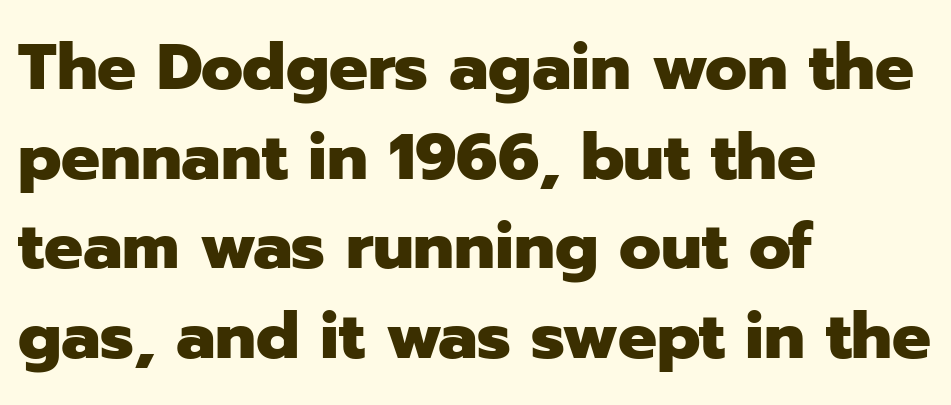
The face used here is proportionally spaced, like ordinary book or web type. The rows are spaced the way most documents space them. The typeface chosen for these lines omits serifs. The space beneath each line is pristine and unruled. Observe the ordinary spacing: letters are neighbours, not strangers. Strong, thick strokes mark this as bold type.
